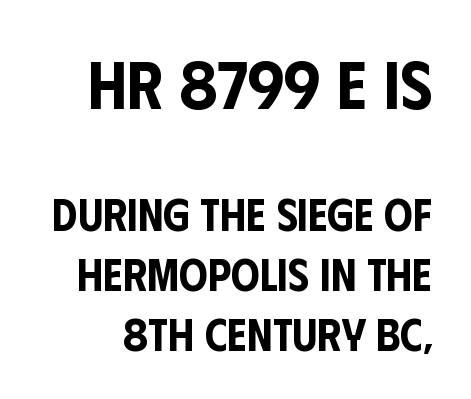
Q: Is the text italic (slanted)? A: No, it is upright.
Q: Is the typeface a serif or a sans-serif typeface? A: Sans-serif.
Q: Is the text underlined? A: No.
Q: Is the spacing between letters normal or unusually wide? A: Normal.
Q: Is the spacing between lines tight, normal or loose? A: Normal.
Q: Which block of text is set in a larger size, the first (top) or the second (bottom)? A: The first (top) one.
Q: Width (condensed, normal, or wide)? A: Condensed.
Q: Stroke contrast? A: Low.
Q: x-height? A: Large.
Q: Monospaced? A: No.
